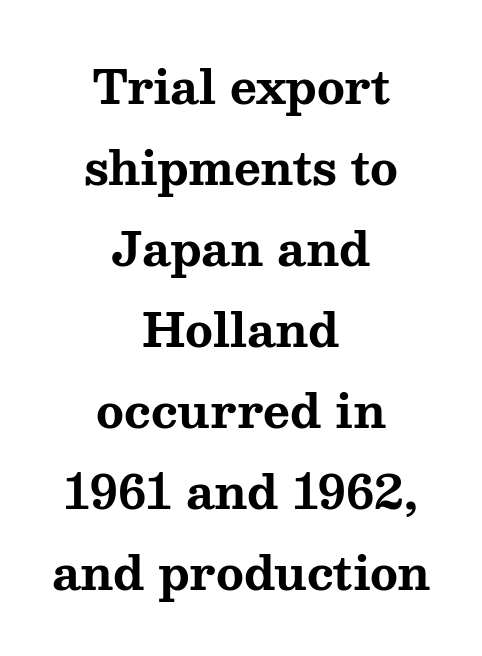
Q: Is the text bold? A: Yes.
Q: Is the text italic (slanted)? A: No, it is upright.
Q: Is the typeface a serif or a sans-serif typeface? A: Serif.
Q: Is the text underlined? A: No.
Q: How is the paragraph aligned? A: Centered.
Q: Is the spacing between letters normal or unusually wide? A: Normal.
Q: Width (condensed, normal, or wide)? A: Wide.
Q: Stroke contrast? A: Medium.
Q: x-height? A: Medium.
Q: Monospaced? A: No.
